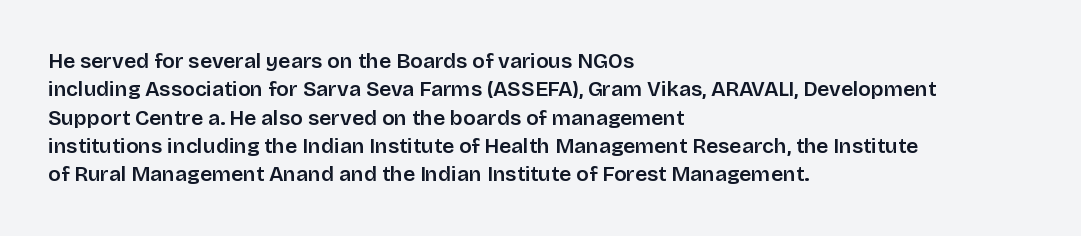
The image shows 21 px text type, upright; set left-aligned, normal line spacing (1.35x), normal letter spacing, not underlined.
